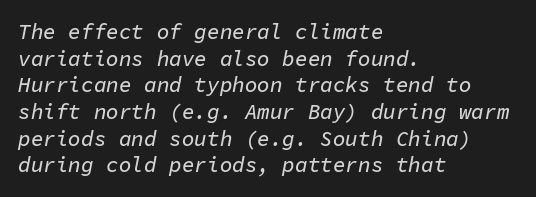
Q: Is the text italic (slanted)? A: Yes, it leans right by about 11 degrees.
Q: Is the text underlined? A: No.
Q: How is the paragraph aligned? A: Left-aligned.
Q: Is the spacing between letters normal or unusually wide? A: Normal.
Q: Is the spacing between lines tight, normal or loose? A: Normal.
